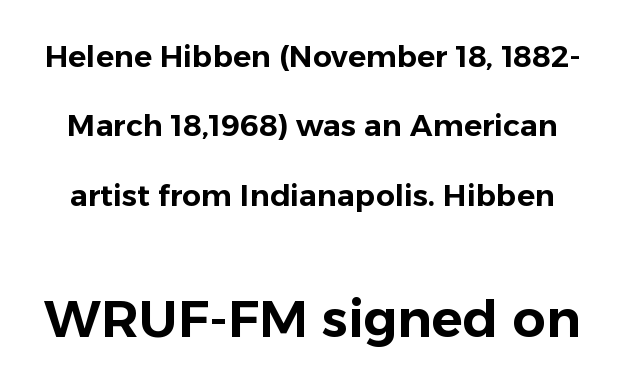
The letters advance in unequal steps, a hallmark of proportional type. Baseline-to-baseline distance is far greater than the letter height. Posture: straight, roman, zero tilt. The area under the type is left untouched.
